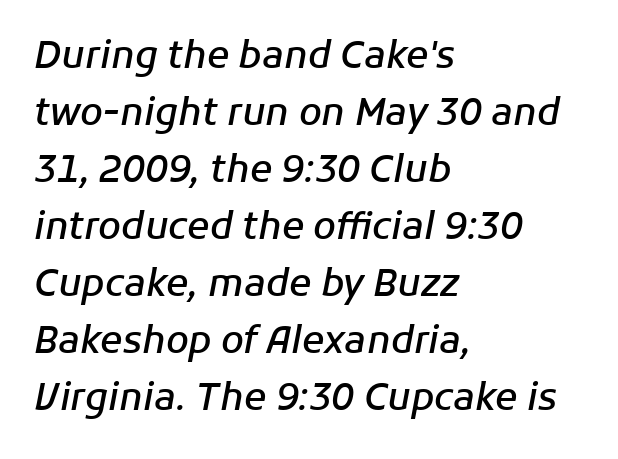
The image shows 37 px semibold type, italic (leaning right); set left-aligned, normal line spacing (1.54x), normal letter spacing, not underlined; low stroke contrast and a medium x-height.
